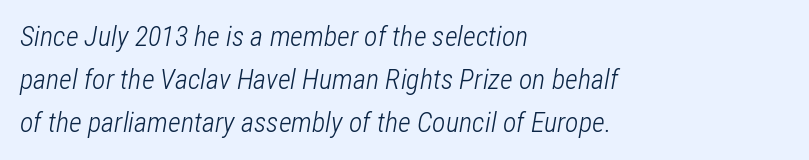
The image shows 28 px light, condensed type, italic (leaning right); set left-aligned, normal line spacing (1.54x), normal letter spacing, not underlined; low stroke contrast and a medium x-height.
